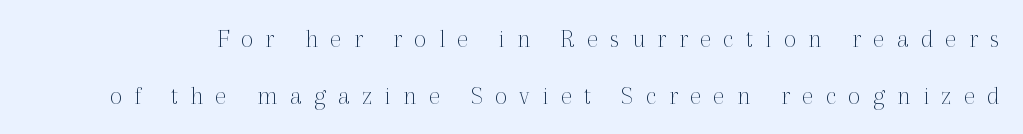
{"italic": "no", "bold": "no", "underline": "no", "line_spacing": "loose", "line_spacing_ratio": 2.11, "letter_spacing": "wide", "letter_spacing_em": 0.45, "glyph_px": 27}
